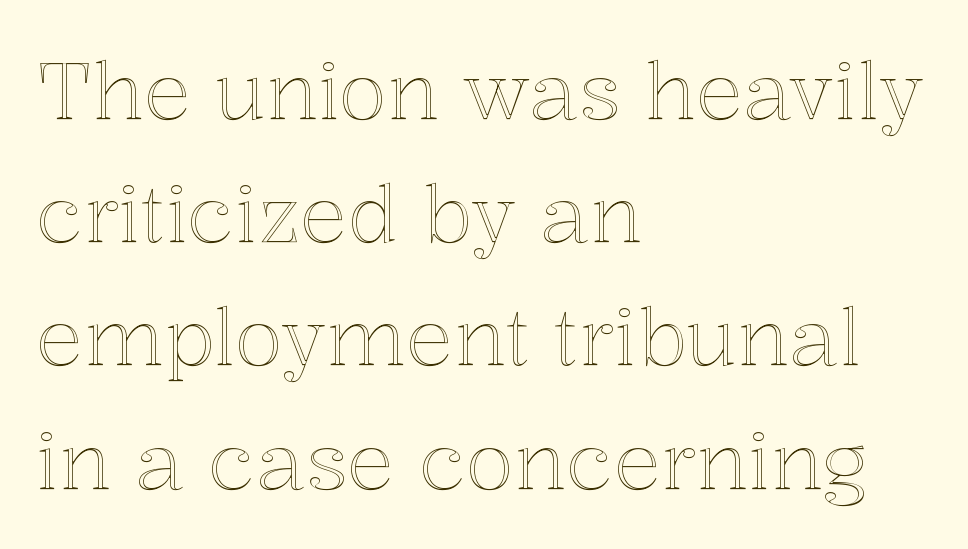
The setting favours the left margin, as ordinary paragraphs usually do. Successive baselines arrive at the customary interval. In terms of letterspacing, this is plain default setting. Do the characters align in a grid? No, the font is proportional.
